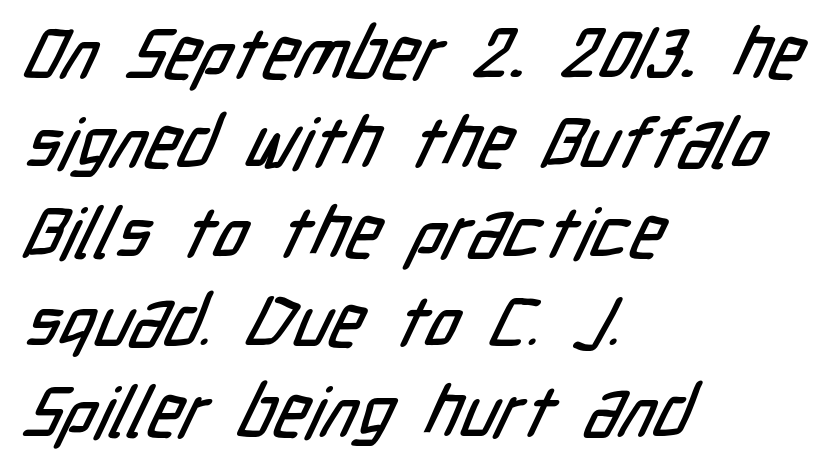
Q: Is the typeface a serif or a sans-serif typeface? A: Sans-serif.
Q: Is the text underlined? A: No.
Q: How is the paragraph aligned? A: Left-aligned.
Q: Is the spacing between letters normal or unusually wide? A: Normal.
Q: Is the spacing between lines tight, normal or loose? A: Normal.
Q: Width (condensed, normal, or wide)? A: Condensed.
Q: Stroke contrast? A: Low.
Q: x-height? A: Medium.
Q: Monospaced? A: No.
